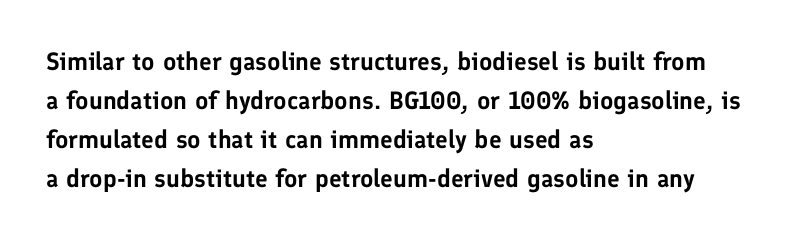
{"italic": "no", "underline": "no", "align": "left", "line_spacing": "normal", "line_spacing_ratio": 1.56, "letter_spacing": "normal", "letter_spacing_em": 0.0, "glyph_px": 25}
